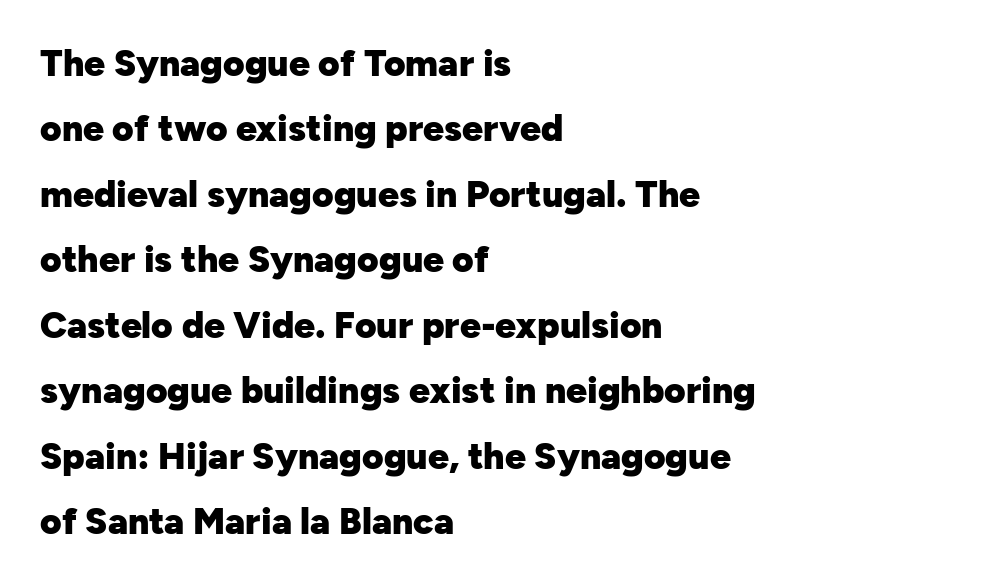
Underline: absent. Letterform terminals end flat and unadorned throughout the passage. Note the varied advance widths — an 'i' is clearly narrower than an 'm'. Does extra space separate the letters? No, they use regular spacing. Caption: bold face, heavy strokes.
